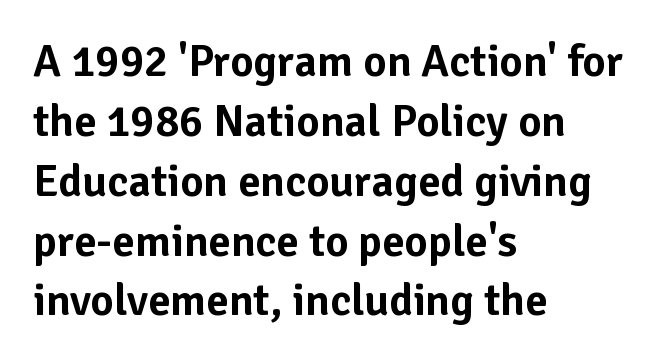
Q: Is the text italic (slanted)? A: No, it is upright.
Q: Is the typeface a serif or a sans-serif typeface? A: Sans-serif.
Q: Is the text underlined? A: No.
Q: How is the paragraph aligned? A: Left-aligned.
Q: Is the spacing between letters normal or unusually wide? A: Normal.
Q: Is the spacing between lines tight, normal or loose? A: Normal.
Q: Width (condensed, normal, or wide)? A: Normal.
Q: Stroke contrast? A: Low.
Q: x-height? A: Medium.
Q: Monospaced? A: No.
